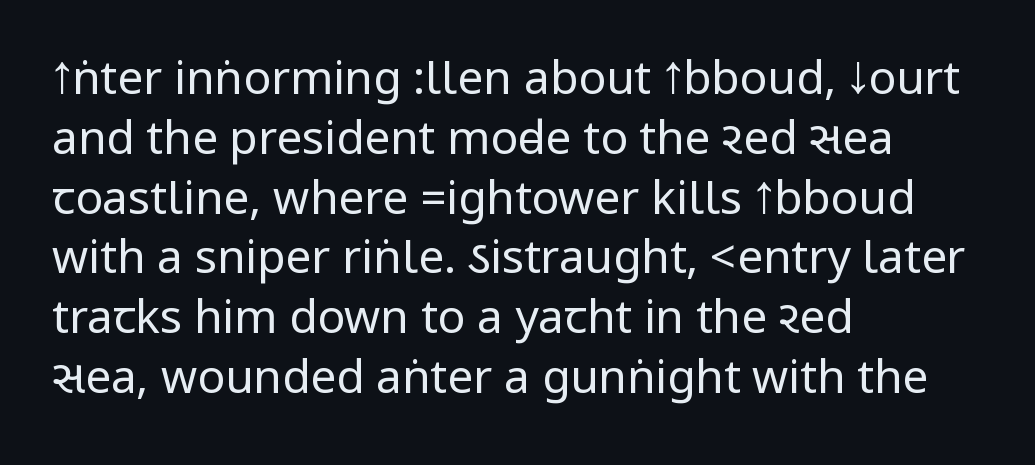
The rows are spaced the way most documents space them. Stem width sits at or under what a default text font uses. Classification — sans serif. The strip under each line holds only bare page. This rendering leaves character spacing at its baseline value.
